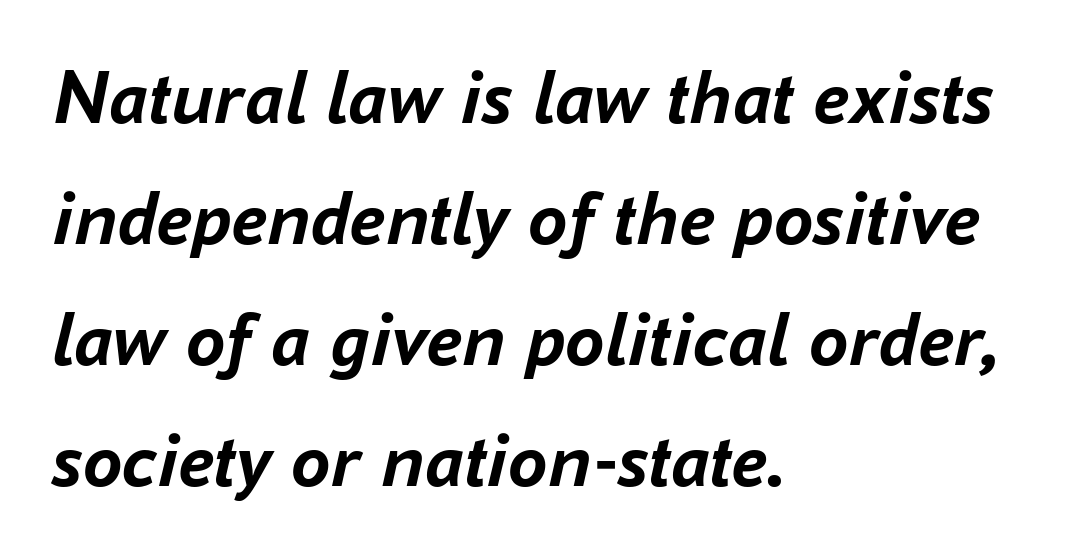
The image shows 79 px semibold type, italic (leaning right); set left-aligned, normal line spacing (1.53x), normal letter spacing, not underlined; low stroke contrast and a medium x-height.
